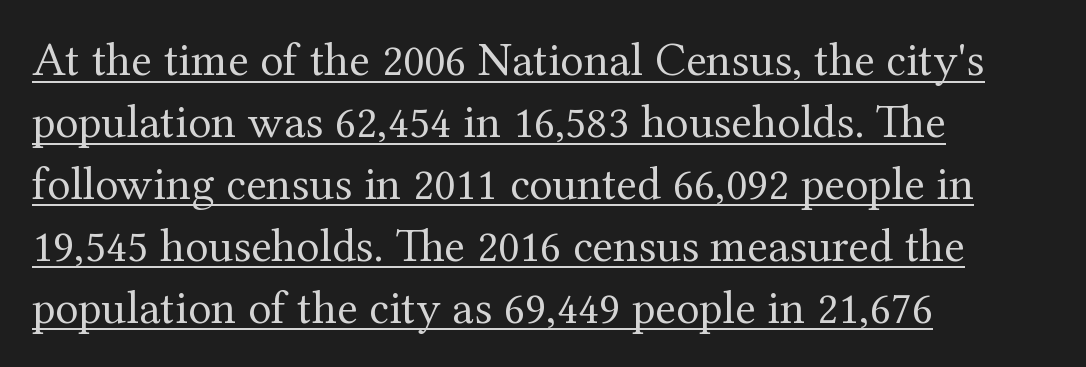
The passage shown is underscored from start to finish. The weight would be labelled regular, book, light, or lighter still. Alignment: flush left. The typeface chosen for these lines features serifs. Posture: vertical.
